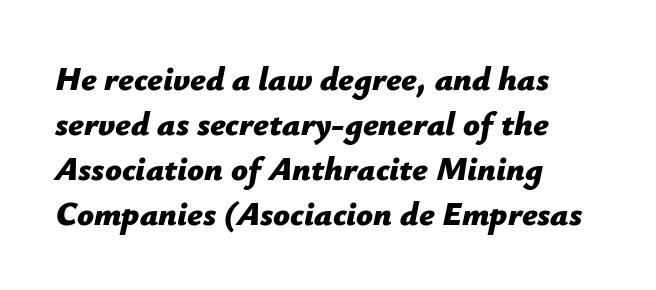
{"italic": "yes", "lean": "right", "slant_degrees": 12, "bold": "yes", "weight": "bold", "width": "normal", "stroke_contrast": "low", "x_height": "medium", "monospaced": "no", "underline": "no", "align": "left", "line_spacing": "normal", "line_spacing_ratio": 1.36, "letter_spacing": "normal", "letter_spacing_em": 0.0, "glyph_px": 33}
